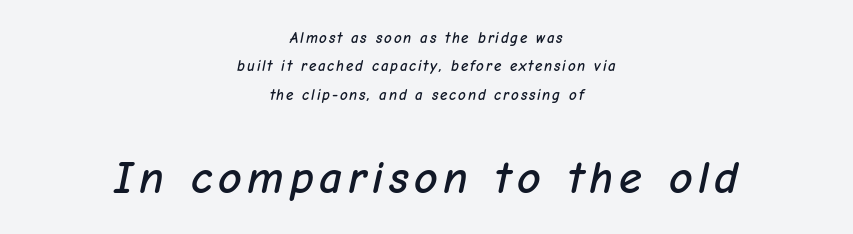
Q: Is the text italic (slanted)? A: Yes, it leans right by about 12 degrees.
Q: Is the text underlined? A: No.
Q: How is the paragraph aligned? A: Centered.
Q: Which block of text is set in a larger size, the first (top) or the second (bottom)? A: The second (bottom) one.
Q: Width (condensed, normal, or wide)? A: Normal.
Q: Stroke contrast? A: Low.
Q: x-height? A: Medium.
Q: Monospaced? A: No.
